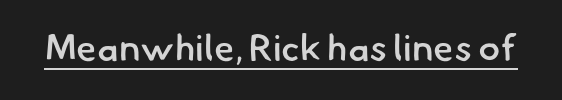
Think of a printed novel: that variable character pitch is what you see here. The passage shown is semibold, sitting just below true bold. These lines keep a tight, regular rhythm from letter to letter. You can see a thin bar hugging the bottom of the glyphs. The text was rendered using a sans face with plain stroke endings.
